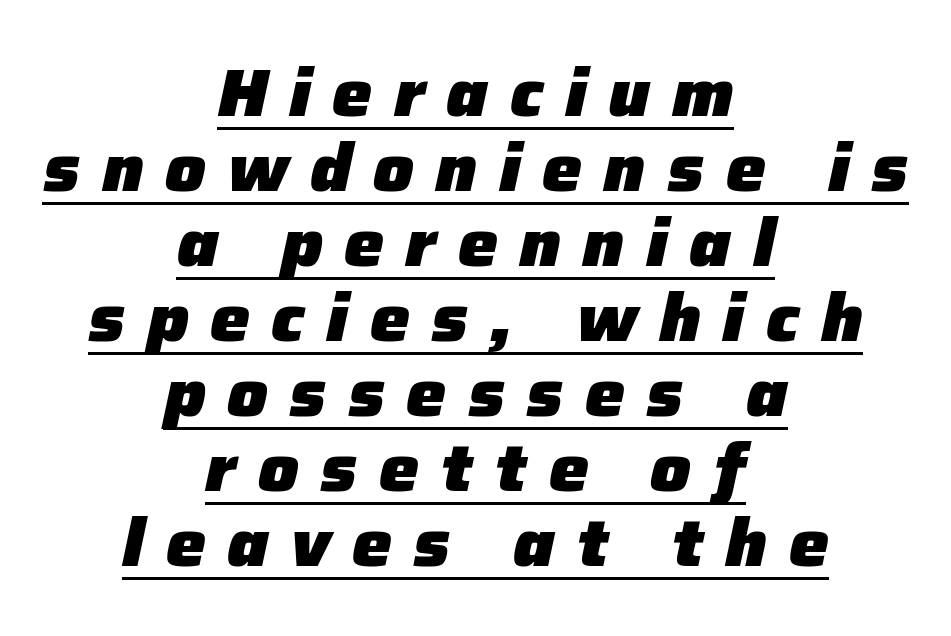
Q: Is the text bold? A: Yes.
Q: Is the text italic (slanted)? A: Yes, it leans right by about 12 degrees.
Q: Is the text underlined? A: Yes.
Q: How is the paragraph aligned? A: Centered.
Q: Is the spacing between letters normal or unusually wide? A: Unusually wide.
Q: Is the spacing between lines tight, normal or loose? A: Tight.
Q: Width (condensed, normal, or wide)? A: Normal.
Q: Stroke contrast? A: Low.
Q: x-height? A: Medium.
Q: Monospaced? A: No.
